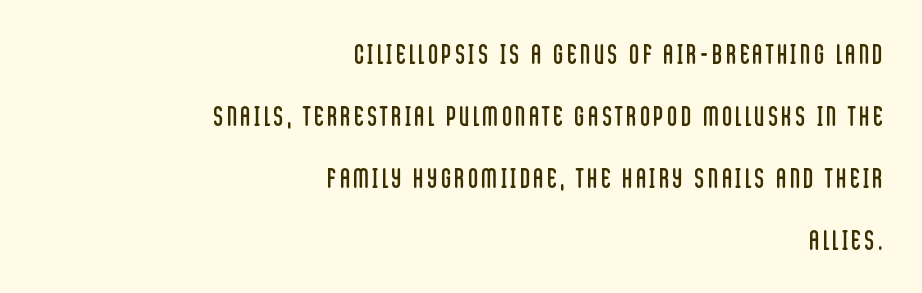
Q: Is the text bold? A: No.
Q: Is the text italic (slanted)? A: No, it is upright.
Q: Is the text underlined? A: No.
Q: How is the paragraph aligned? A: Right-aligned.
Q: Is the spacing between lines tight, normal or loose? A: Loose.
